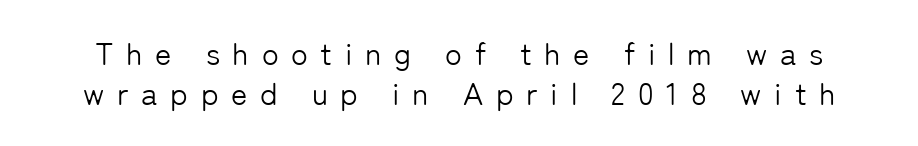
{"serif": "no", "italic": "no", "bold": "no", "weight": "light", "width": "normal", "stroke_contrast": "low", "x_height": "medium", "monospaced": "no", "underline": "no", "line_spacing": "normal", "line_spacing_ratio": 1.29, "letter_spacing": "wide", "letter_spacing_em": 0.41, "glyph_px": 31}
